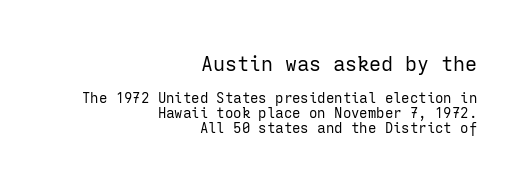
Q: Is the text bold? A: No.
Q: Is the text italic (slanted)? A: No, it is upright.
Q: Is the text underlined? A: No.
Q: How is the paragraph aligned? A: Right-aligned.
Q: Is the spacing between letters normal or unusually wide? A: Normal.
Q: Is the spacing between lines tight, normal or loose? A: Tight.
Q: Which block of text is set in a larger size, the first (top) or the second (bottom)? A: The first (top) one.
